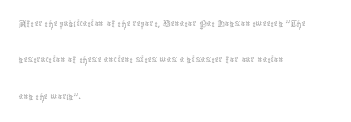
{"italic": "no", "bold": "no", "underline": "no", "align": "left", "line_spacing": "normal", "line_spacing_ratio": 1.58, "letter_spacing": "normal", "letter_spacing_em": 0.0, "glyph_px": 23}
